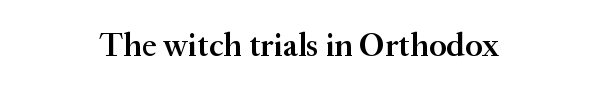
This sample uses an upright cut, with every glyph sitting square on the baseline. Nobody touched the tracking dial on this one. A semibold gives these letters moderate extra thickness, short of bold. You could not count columns in this text — the font is proportionally spaced. Which margin do the lines hug? Neither — every line sits in the middle.
